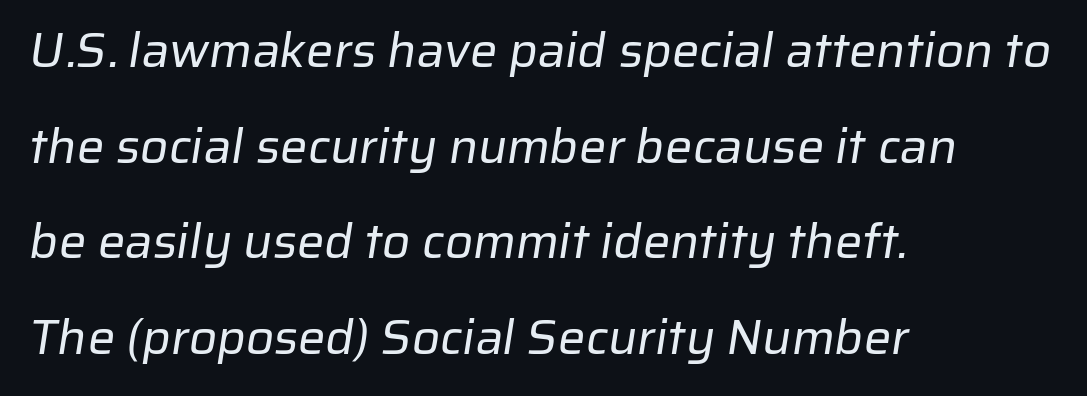
{"serif": "no", "bold": "no", "weight": "regular", "width": "normal", "stroke_contrast": "low", "x_height": "medium", "monospaced": "no", "underline": "no", "align": "left", "line_spacing": "loose", "line_spacing_ratio": 1.95, "letter_spacing": "normal", "letter_spacing_em": 0.0, "glyph_px": 49}
